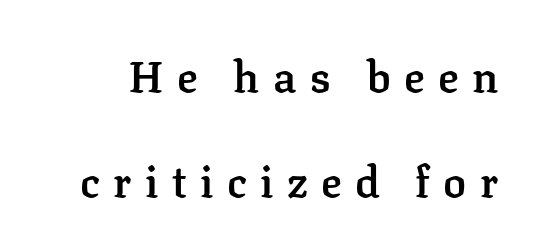
The image shows 43 px semibold serif type, upright; set loose line spacing (2.45x), unusually wide letter spacing (+0.31 em), not underlined; low stroke contrast and a medium x-height.
